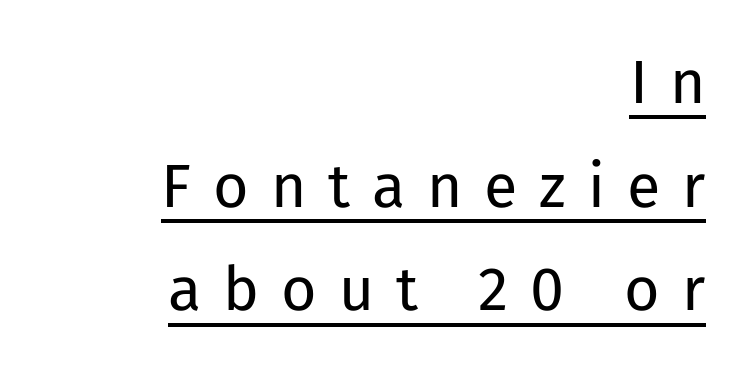
The image shows 61 px regular-weight sans-serif type, upright; set right-aligned, normal line spacing (1.7x), unusually wide letter spacing (+0.36 em), underlined; low stroke contrast and a medium x-height.
